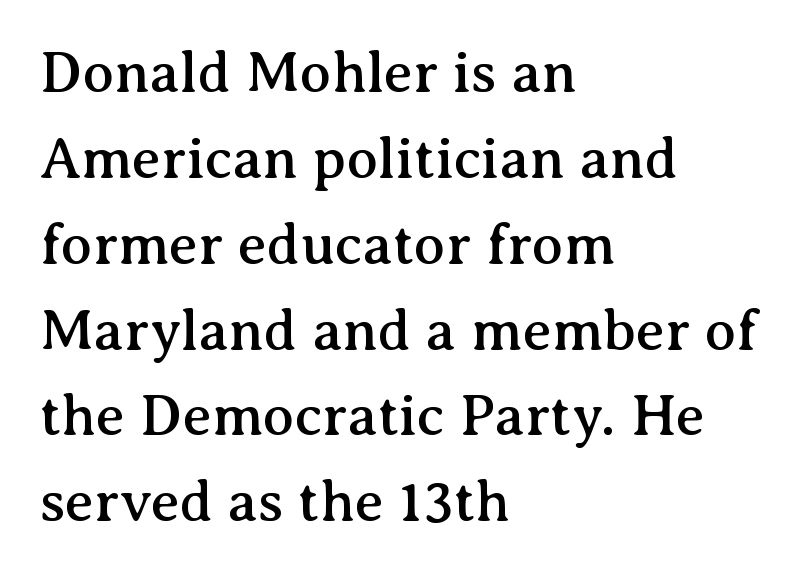
Q: Is the text italic (slanted)? A: No, it is upright.
Q: Is the typeface a serif or a sans-serif typeface? A: Serif.
Q: Is the text underlined? A: No.
Q: How is the paragraph aligned? A: Left-aligned.
Q: Is the spacing between letters normal or unusually wide? A: Normal.
Q: Is the spacing between lines tight, normal or loose? A: Normal.
Q: Width (condensed, normal, or wide)? A: Normal.
Q: Stroke contrast? A: Medium.
Q: x-height? A: Medium.
Q: Monospaced? A: No.
